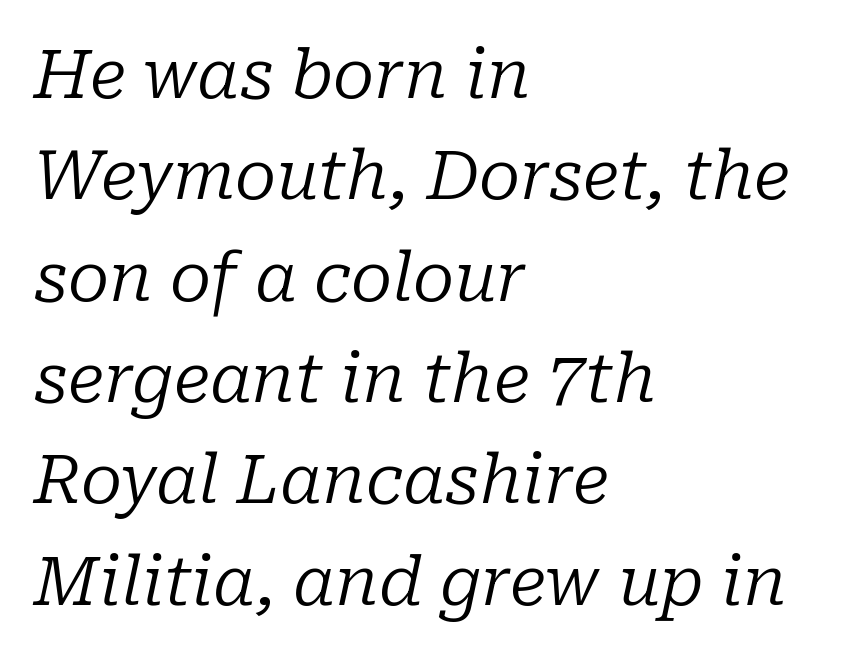
Q: Is the text bold? A: No.
Q: Is the text italic (slanted)? A: Yes, it leans right by about 10 degrees.
Q: Is the typeface a serif or a sans-serif typeface? A: Serif.
Q: Is the text underlined? A: No.
Q: How is the paragraph aligned? A: Left-aligned.
Q: Is the spacing between letters normal or unusually wide? A: Normal.
Q: Is the spacing between lines tight, normal or loose? A: Normal.
Q: Width (condensed, normal, or wide)? A: Normal.
Q: Stroke contrast? A: Low.
Q: x-height? A: Medium.
Q: Monospaced? A: No.
